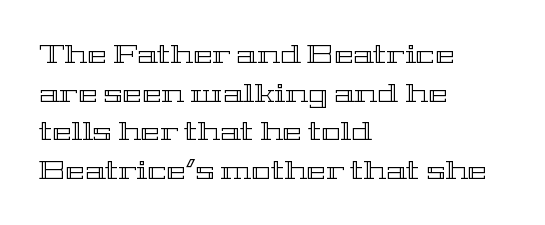
{"italic": "no", "underline": "no", "align": "left", "line_spacing": "normal", "line_spacing_ratio": 1.49, "letter_spacing": "normal", "letter_spacing_em": 0.0, "glyph_px": 26}
